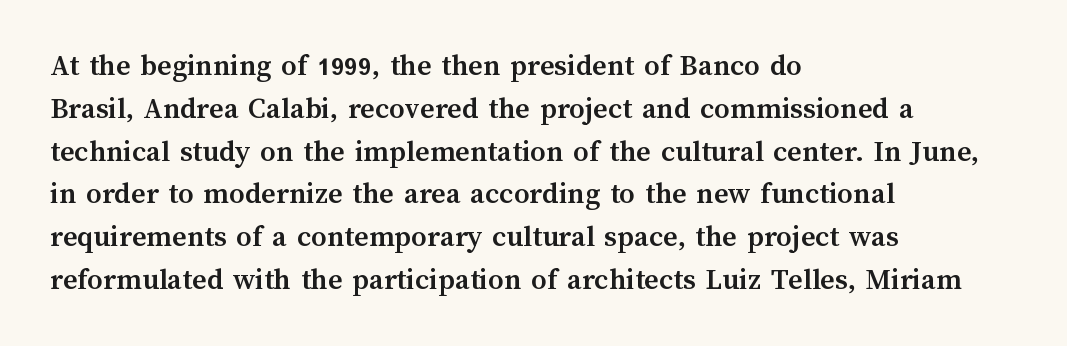
The image shows 31 px semibold type, upright; set left-aligned, normal line spacing (1.38x), normal letter spacing, not underlined; medium stroke contrast and a medium x-height.
